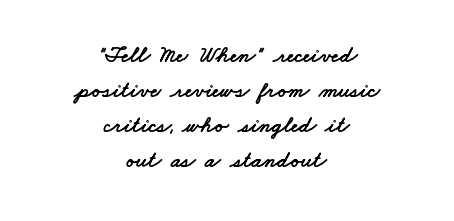
The image shows 23 px text type; set centered, normal line spacing (1.52x), normal letter spacing, not underlined.
